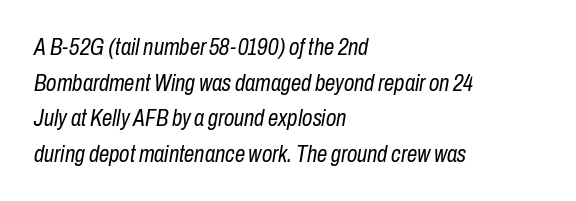
{"italic": "yes", "lean": "right", "slant_degrees": 10, "bold": "no", "underline": "no", "align": "left", "line_spacing": "normal", "line_spacing_ratio": 1.55, "letter_spacing": "normal", "letter_spacing_em": 0.0, "glyph_px": 23}
